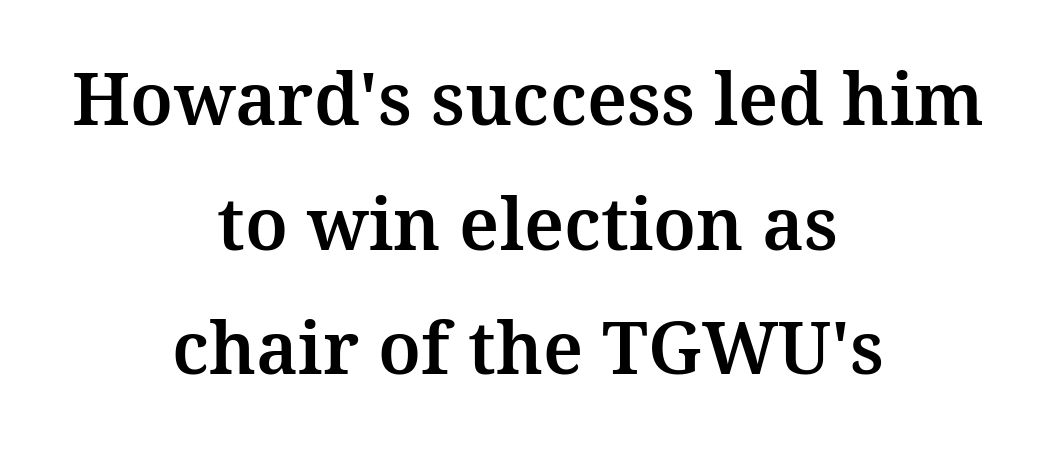
The image shows 72 px serif type, upright; set centered, line spacing 1.73x, normal letter spacing, not underlined; medium stroke contrast and a medium x-height.
